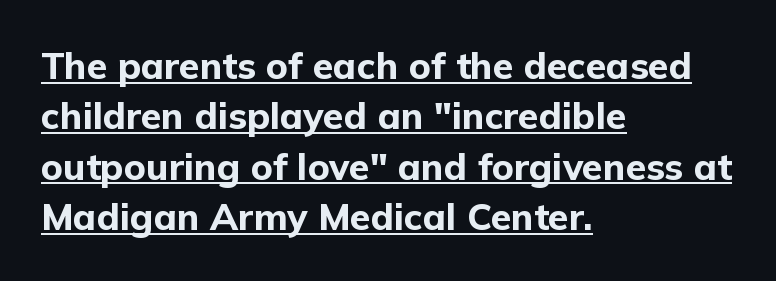
{"serif": "no", "italic": "no", "bold": "yes", "weight": "bold", "width": "normal", "stroke_contrast": "low", "x_height": "medium", "monospaced": "no", "underline": "yes", "align": "left", "line_spacing": "normal", "line_spacing_ratio": 1.36, "letter_spacing": "normal", "letter_spacing_em": 0.0, "glyph_px": 37}
